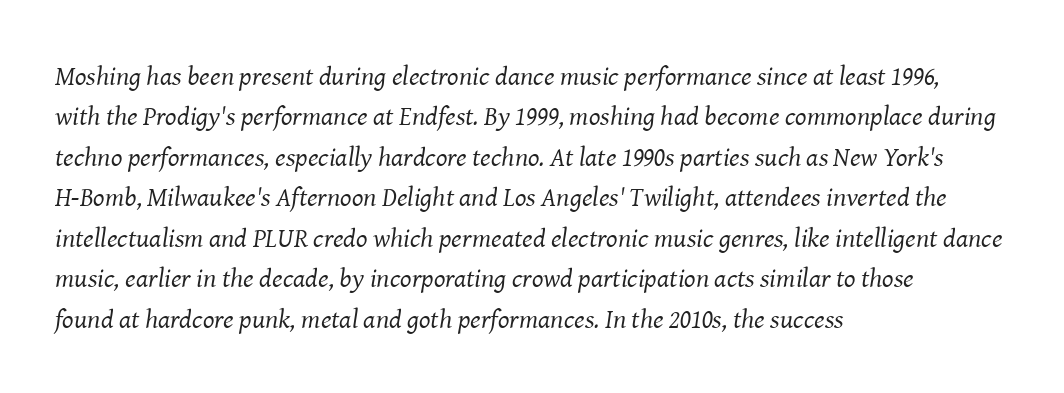
{"italic": "yes", "lean": "right", "slant_degrees": 8, "bold": "no", "underline": "no", "align": "left", "line_spacing": "normal", "line_spacing_ratio": 1.5, "letter_spacing": "normal", "letter_spacing_em": 0.0, "glyph_px": 27}
